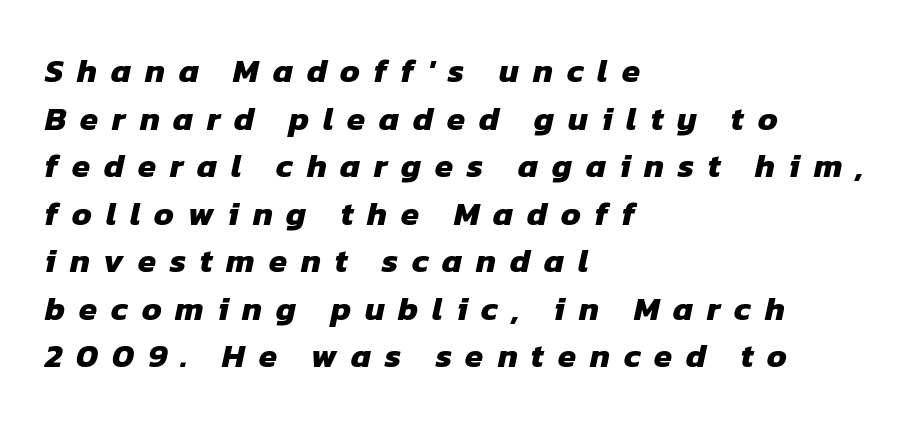
The image shows 33 px heavy sans-serif type; set left-aligned, normal line spacing (1.44x), unusually wide letter spacing (+0.42 em), not underlined; low stroke contrast and a medium x-height.
